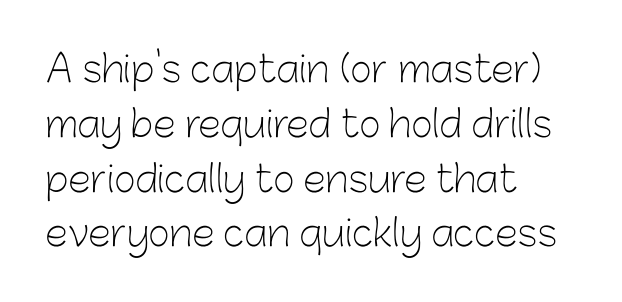
The face used here is proportionally spaced, like ordinary book or web type. Stem width sits at or under what a default text font uses. The passage is arranged the way most books set body copy — flush left. To sum up the face: it is a sans, with no serifs. Glance below the letters and you will spot only blank space. One glance says typical: line gaps are just what's usual.
